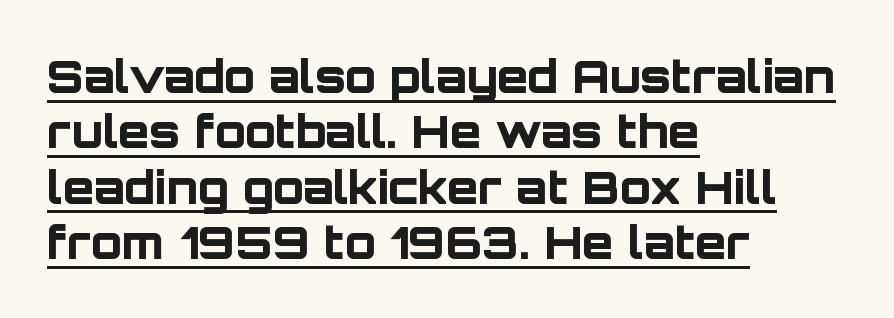
The image shows 45 px bold sans-serif type, upright; set left-aligned, line spacing 1.23x, normal letter spacing, underlined; low stroke contrast and a large x-height.
